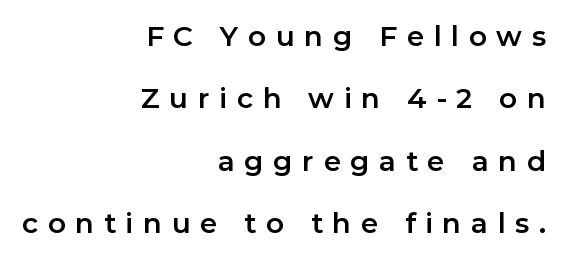
The image shows 28 px sans-serif type, upright; set right-aligned, loose line spacing (2.23x), unusually wide letter spacing (+0.34 em), not underlined; low stroke contrast and a medium x-height.
